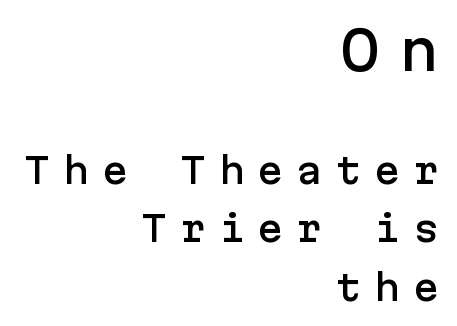
The image shows 53 px sans-serif type, upright; set right-aligned, normal line spacing (1.67x), unusually wide letter spacing (+0.36 em), not underlined; the first (top) block is 1.51x larger; low stroke contrast and a medium x-height.
